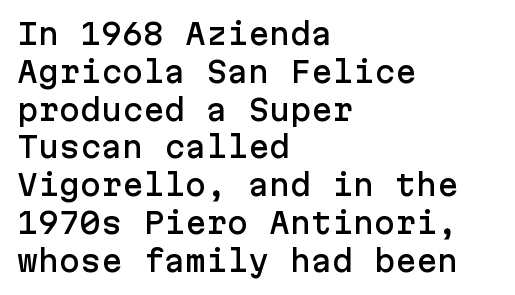
The image shows 28 px sans-serif type, upright; set left-aligned, normal line spacing (1.35x), normal letter spacing, not underlined; low stroke contrast and a medium x-height.
